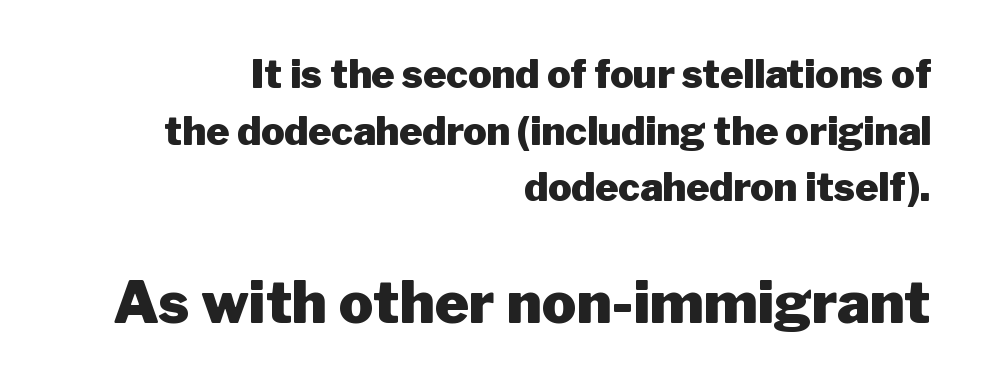
The image shows 58 px heavy sans-serif type, upright; set right-aligned, normal line spacing (1.45x), normal letter spacing, not underlined; the second (bottom) block is 1.49x larger; low stroke contrast and a medium x-height.
